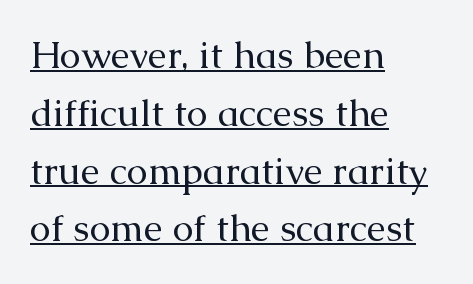
Q: Is the text bold? A: No.
Q: Is the text italic (slanted)? A: No, it is upright.
Q: Is the typeface a serif or a sans-serif typeface? A: Serif.
Q: Is the text underlined? A: Yes.
Q: How is the paragraph aligned? A: Left-aligned.
Q: Is the spacing between letters normal or unusually wide? A: Normal.
Q: Is the spacing between lines tight, normal or loose? A: Normal.
Q: Width (condensed, normal, or wide)? A: Normal.
Q: Stroke contrast? A: Medium.
Q: x-height? A: Medium.
Q: Monospaced? A: No.
